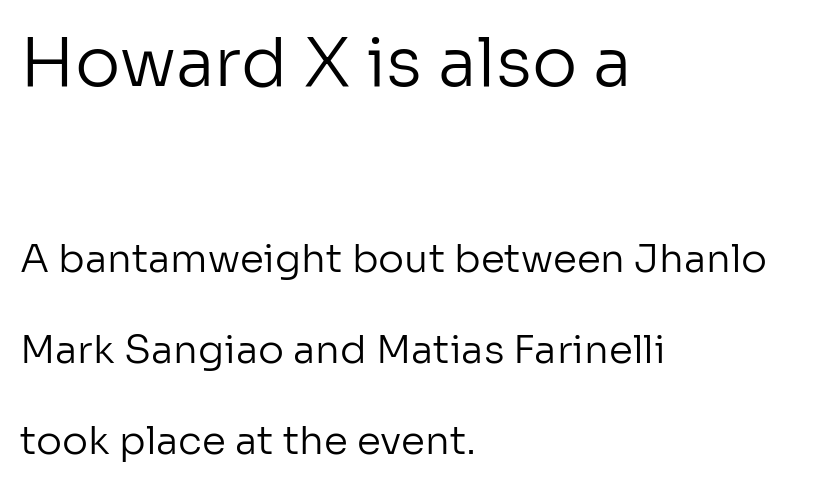
{"serif": "no", "italic": "no", "bold": "no", "weight": "regular", "width": "normal", "stroke_contrast": "low", "x_height": "medium", "monospaced": "no", "underline": "no", "align": "left", "line_spacing": "loose", "line_spacing_ratio": 2.34, "letter_spacing": "normal", "letter_spacing_em": 0.0, "larger_block": "first", "size_ratio": 1.74, "glyph_px": 68}
